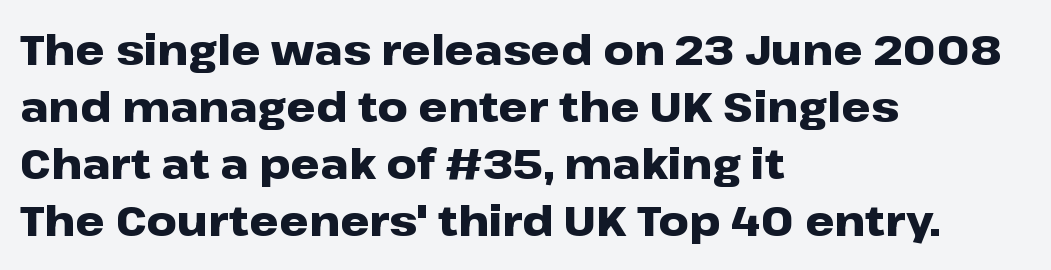
The space beneath each line is pristine and unruled. Tracking here is standard; glyphs follow each other at the usual distance. These lines are composed in type without serifs. The font is running at its bold setting. The lettering stays uniformly vertical, giving the passage a roman look. The passage is arranged the way most books set body copy — flush left.
